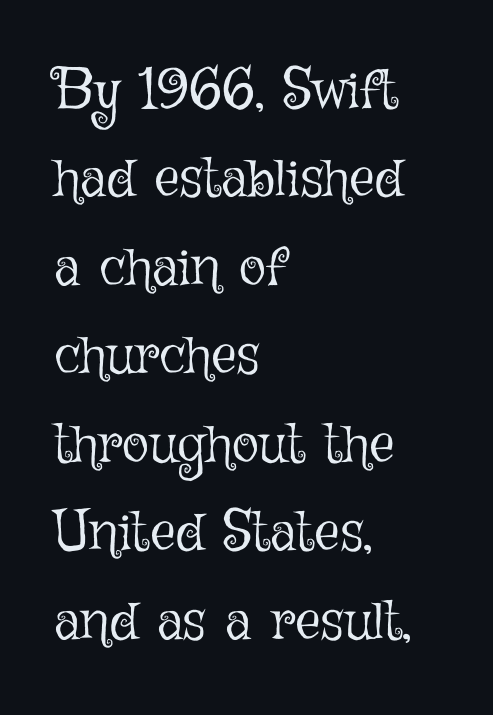
{"italic": "no", "bold": "no", "weight": "light", "width": "normal", "stroke_contrast": "low", "x_height": "medium", "monospaced": "no", "underline": "no", "align": "left", "line_spacing": "normal", "line_spacing_ratio": 1.58, "letter_spacing": "normal", "letter_spacing_em": 0.0, "glyph_px": 56}
